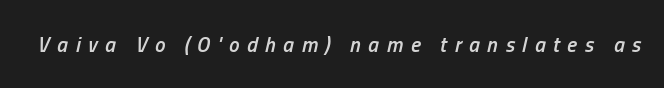
{"italic": "yes", "lean": "right", "slant_degrees": 13, "bold": "semi", "underline": "no", "letter_spacing": "wide", "letter_spacing_em": 0.36, "glyph_px": 21}
